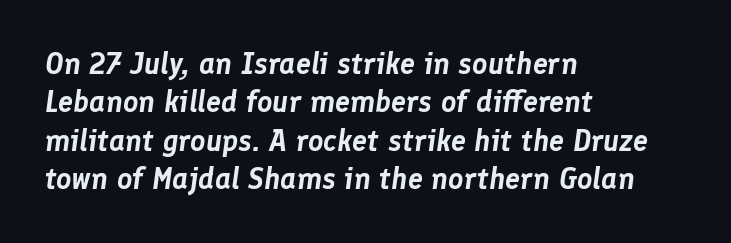
The image shows 30 px text type, italic (leaning right); set left-aligned, normal line spacing (1.28x), normal letter spacing, not underlined; low stroke contrast and a medium x-height.
